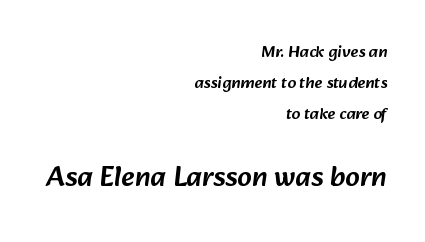
The image shows 29 px sans-serif type; set right-aligned, line spacing 1.81x, normal letter spacing, not underlined; the second (bottom) block is 1.71x larger; low stroke contrast and a medium x-height.
